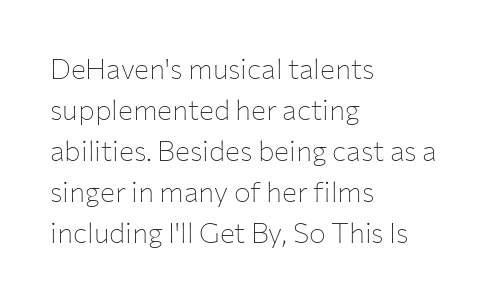
The image shows 28 px thin sans-serif type, upright; set left-aligned, normal line spacing (1.46x), normal letter spacing, not underlined; low stroke contrast and a medium x-height.
